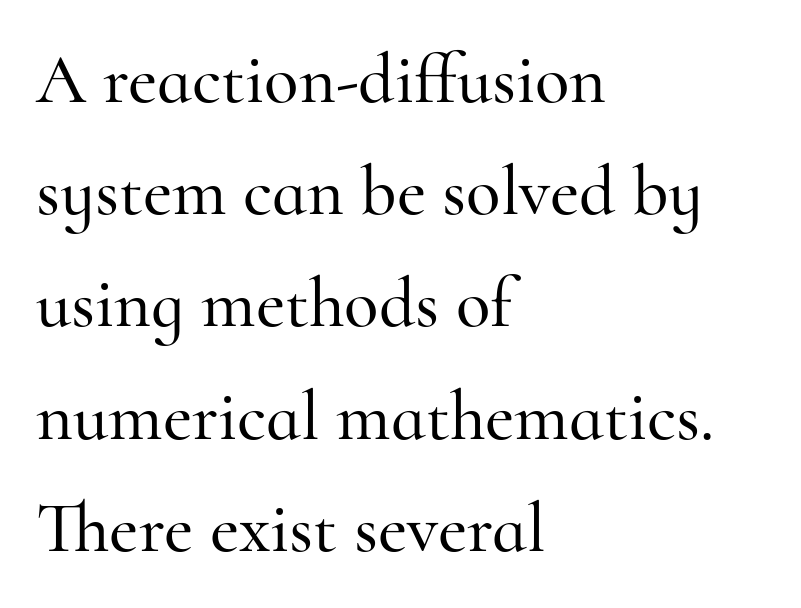
The image shows 71 px serif type, upright; set left-aligned, normal line spacing (1.58x), normal letter spacing, not underlined; high stroke contrast and a small x-height.
